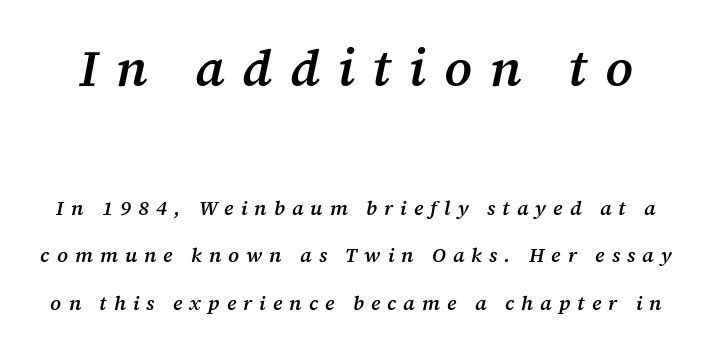
{"serif": "yes", "italic": "yes", "lean": "right", "slant_degrees": 12, "bold": "semi", "weight": "semibold", "width": "normal", "stroke_contrast": "medium", "x_height": "medium", "monospaced": "no", "underline": "no", "line_spacing": "loose", "line_spacing_ratio": 2.36, "letter_spacing": "wide", "letter_spacing_em": 0.35, "larger_block": "first", "size_ratio": 2.55, "glyph_px": 51}
